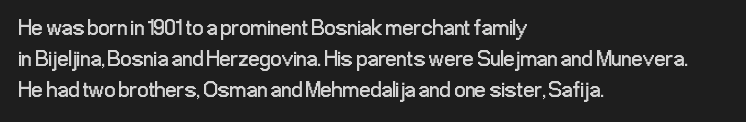
Every row of glyphs begins at an identical x-position on the left. The typesetting does not lean heavy: it is not bold. One glance says typical: line gaps are just what's usual. Underlining? Definitely not there.
